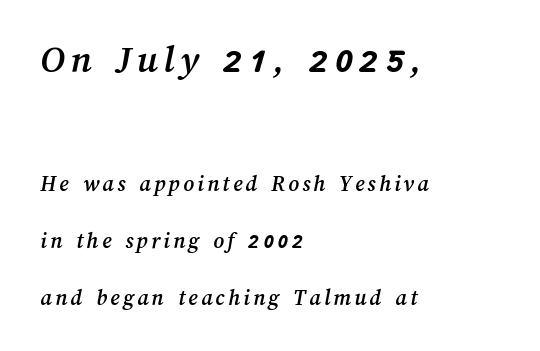
The image shows 40 px text type; set left-aligned, loose line spacing (2.49x), not underlined; the first (top) block is 1.74x larger; medium stroke contrast and a medium x-height.
